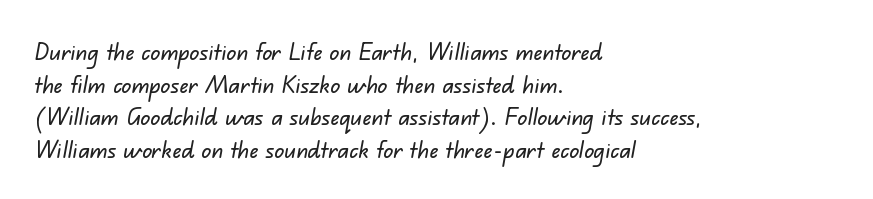
Q: Is the text underlined? A: No.
Q: How is the paragraph aligned? A: Left-aligned.
Q: Is the spacing between letters normal or unusually wide? A: Normal.
Q: Is the spacing between lines tight, normal or loose? A: Normal.
